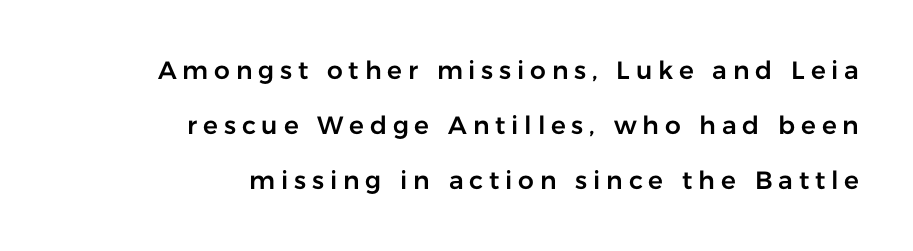
This is the regular roman posture of the typeface. Spacing between characters has been opened up far beyond the box default. Horizontally, the lines are justified to the trailing edge only. Interline gaps are noticeably wide in this sample. Honestly, there is no underline to notice here at all.
